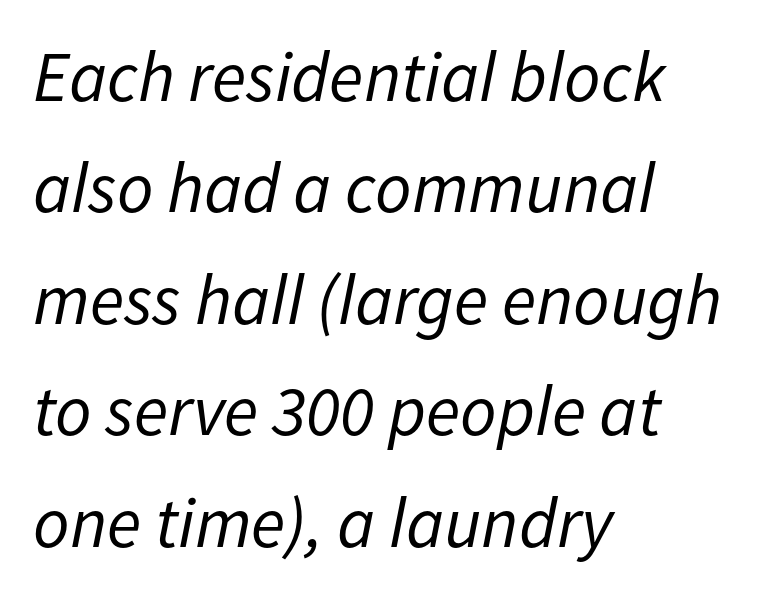
Layout note: lines flush left. A typesetter would call this leading conventional body-copy spacing. Each letter keeps its own natural width here, so spacing adapts to shape. Nobody drew a line under any word here. In terms of letterspacing, this is plain default setting. The face looks like a standard text weight, possibly lighter.
